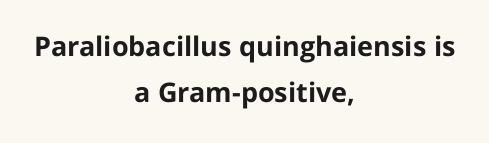
{"italic": "no", "bold": "yes", "underline": "no", "align": "center", "line_spacing": "normal", "line_spacing_ratio": 1.69, "letter_spacing": "normal", "letter_spacing_em": 0.0, "glyph_px": 27}
